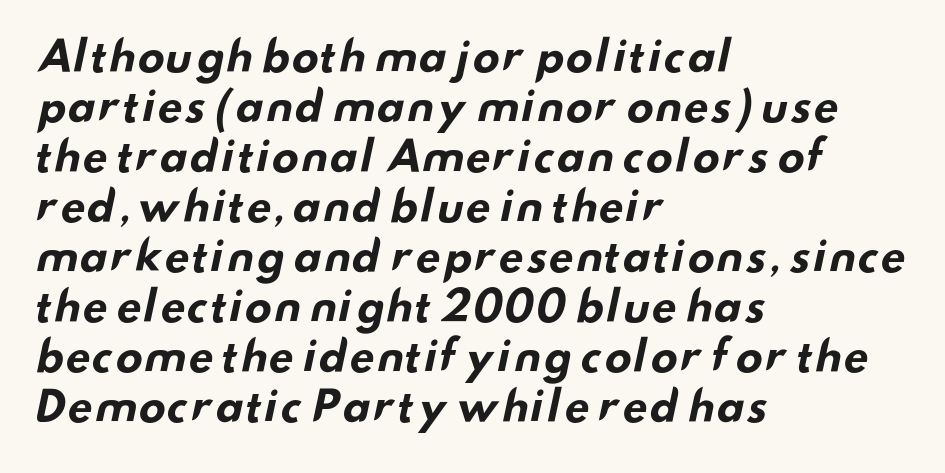
{"serif": "no", "bold": "yes", "weight": "bold", "width": "wide", "stroke_contrast": "low", "x_height": "small", "monospaced": "no", "underline": "no", "align": "left", "line_spacing_ratio": 1.22, "letter_spacing": "normal", "letter_spacing_em": 0.0, "glyph_px": 41}
